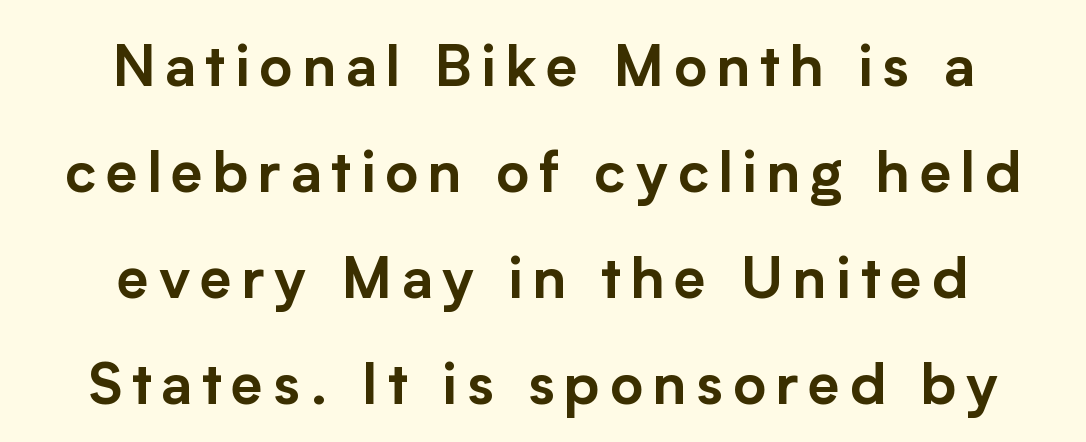
Q: Is the text italic (slanted)? A: No, it is upright.
Q: Is the typeface a serif or a sans-serif typeface? A: Sans-serif.
Q: Is the text underlined? A: No.
Q: How is the paragraph aligned? A: Centered.
Q: Width (condensed, normal, or wide)? A: Normal.
Q: Stroke contrast? A: Low.
Q: x-height? A: Medium.
Q: Monospaced? A: No.
